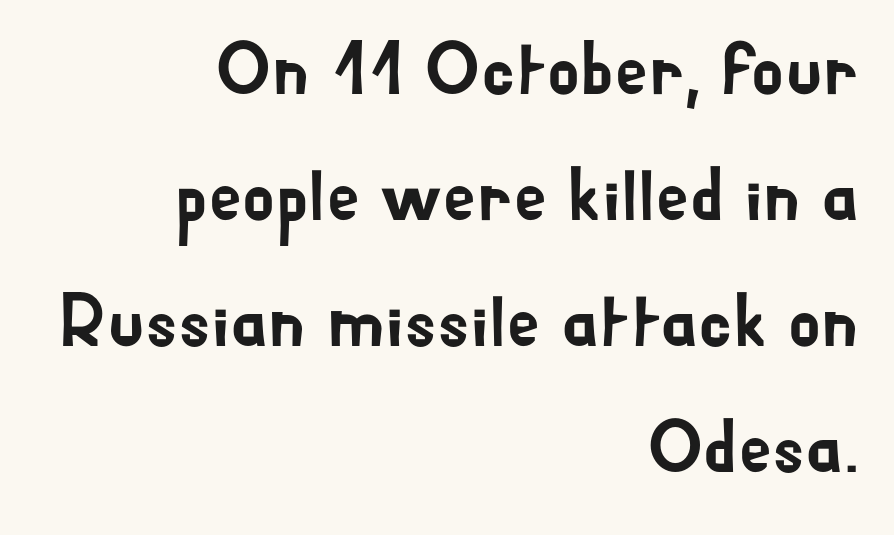
{"serif": "no", "italic": "no", "width": "normal", "stroke_contrast": "low", "x_height": "small", "monospaced": "no", "underline": "no", "align": "right", "line_spacing": "normal", "line_spacing_ratio": 1.68, "letter_spacing": "normal", "letter_spacing_em": 0.0, "glyph_px": 75}
